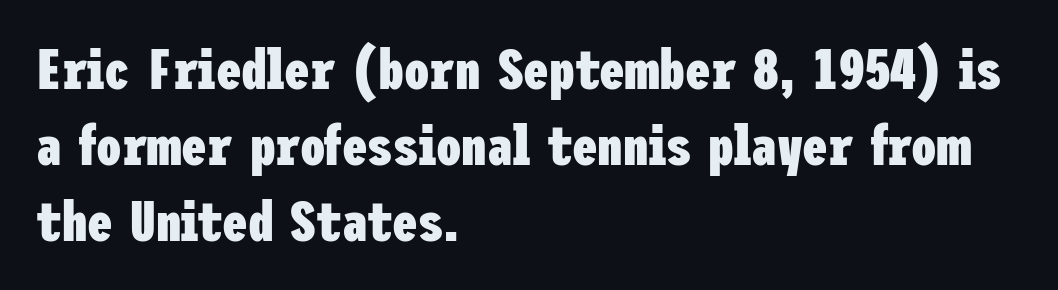
{"serif": "no", "italic": "no", "bold": "yes", "weight": "heavy", "width": "condensed", "stroke_contrast": "low", "x_height": "medium", "underline": "no", "align": "left", "line_spacing": "normal", "line_spacing_ratio": 1.33, "letter_spacing": "normal", "letter_spacing_em": 0.0, "glyph_px": 57}
